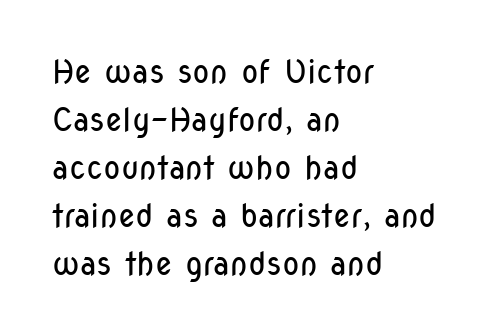
{"serif": "no", "italic": "no", "bold": "no", "weight": "regular", "width": "condensed", "stroke_contrast": "low", "x_height": "medium", "monospaced": "no", "underline": "no", "align": "left", "line_spacing": "normal", "line_spacing_ratio": 1.5, "letter_spacing": "normal", "letter_spacing_em": 0.0, "glyph_px": 32}
